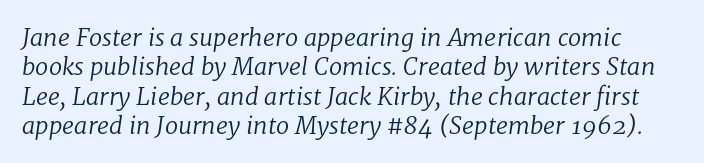
Q: Is the text bold? A: No.
Q: Is the text italic (slanted)? A: Yes, it leans right by about 8 degrees.
Q: Is the text underlined? A: No.
Q: Is the spacing between letters normal or unusually wide? A: Normal.
